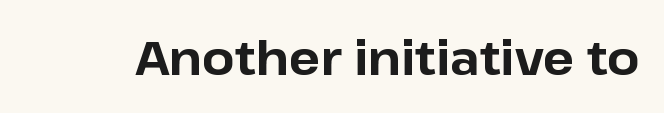
{"serif": "no", "italic": "no", "bold": "yes", "weight": "bold", "width": "normal", "stroke_contrast": "low", "x_height": "medium", "monospaced": "no", "underline": "no", "letter_spacing": "normal", "letter_spacing_em": 0.0, "glyph_px": 47}
